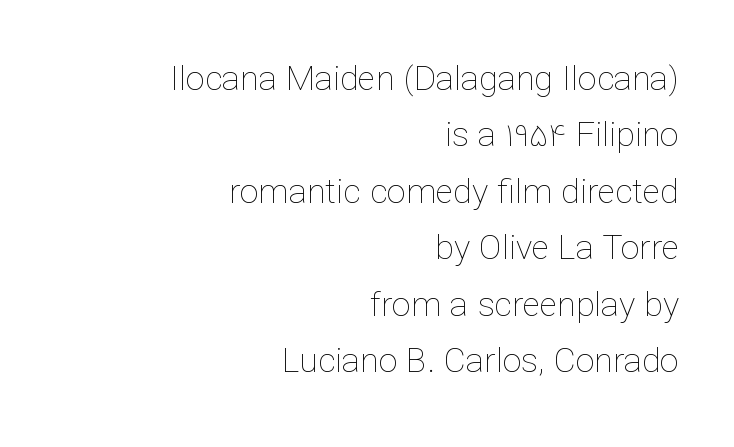
In terms of posture, this sample is upright. One glance says typical: line gaps are just what's usual. Spacing between characters is what you'd get straight out of the box. Ink coverage per letter is moderate at most. This rendering uses right alignment, leaving the left contour irregular. Descender tails drop into unmarked territory.
